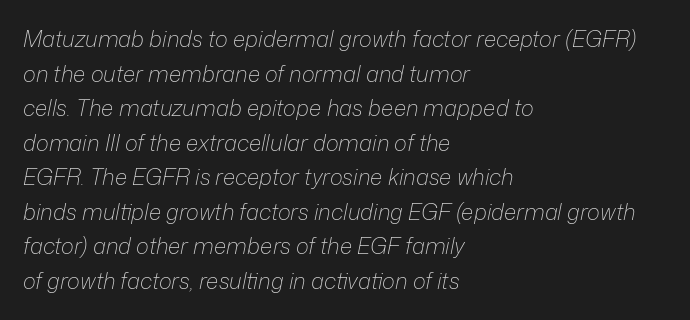
Tall strokes in this sample are angled rather than plumb. The leading is moderate, giving the passage an even texture. Letters rest on an invisible, unmarked baseline. Line starts are locked; line ends wander.
